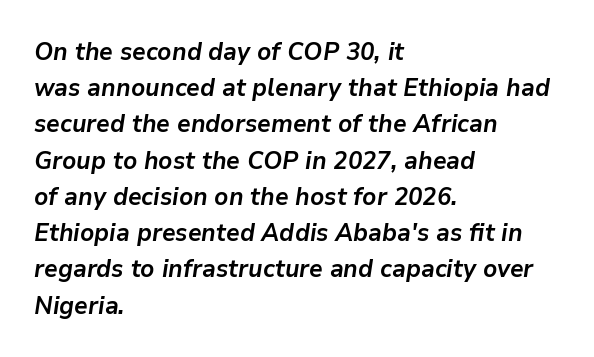
Q: Is the text bold? A: Yes.
Q: Is the text italic (slanted)? A: Yes, it leans right by about 9 degrees.
Q: Is the text underlined? A: No.
Q: How is the paragraph aligned? A: Left-aligned.
Q: Is the spacing between letters normal or unusually wide? A: Normal.
Q: Is the spacing between lines tight, normal or loose? A: Normal.
